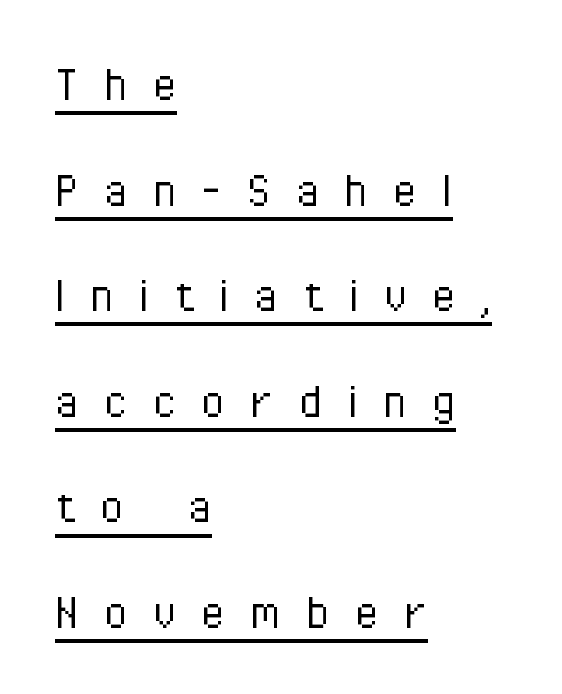
{"serif": "no", "italic": "no", "bold": "no", "weight": "light", "width": "condensed", "stroke_contrast": "low", "x_height": "medium", "monospaced": "no", "underline": "yes", "align": "left", "line_spacing": "loose", "line_spacing_ratio": 1.92, "letter_spacing": "wide", "letter_spacing_em": 0.45, "glyph_px": 55}
